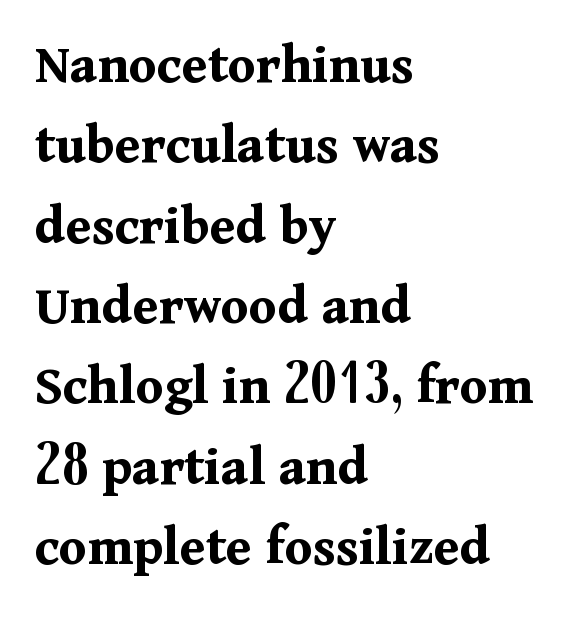
Q: Is the text bold? A: Yes.
Q: Is the text italic (slanted)? A: No, it is upright.
Q: Is the typeface a serif or a sans-serif typeface? A: Serif.
Q: Is the text underlined? A: No.
Q: How is the paragraph aligned? A: Left-aligned.
Q: Is the spacing between letters normal or unusually wide? A: Normal.
Q: Is the spacing between lines tight, normal or loose? A: Normal.
Q: Width (condensed, normal, or wide)? A: Normal.
Q: Stroke contrast? A: Medium.
Q: x-height? A: Medium.
Q: Monospaced? A: No.
